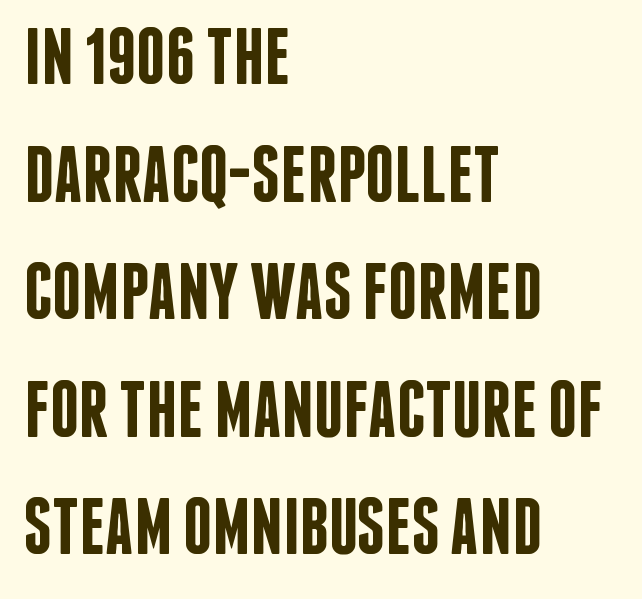
Q: Is the text bold? A: Semi-bold.
Q: Is the text italic (slanted)? A: No, it is upright.
Q: Is the typeface a serif or a sans-serif typeface? A: Sans-serif.
Q: Is the text underlined? A: No.
Q: How is the paragraph aligned? A: Left-aligned.
Q: Is the spacing between letters normal or unusually wide? A: Normal.
Q: Is the spacing between lines tight, normal or loose? A: Normal.
Q: Width (condensed, normal, or wide)? A: Condensed.
Q: Stroke contrast? A: Low.
Q: x-height? A: Large.
Q: Monospaced? A: No.
